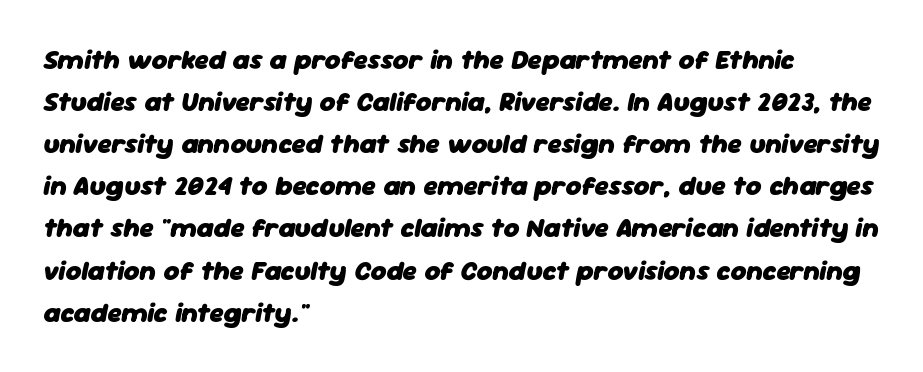
The image shows 27 px bold type, italic (leaning right); set left-aligned, normal line spacing (1.56x), normal letter spacing, not underlined.
